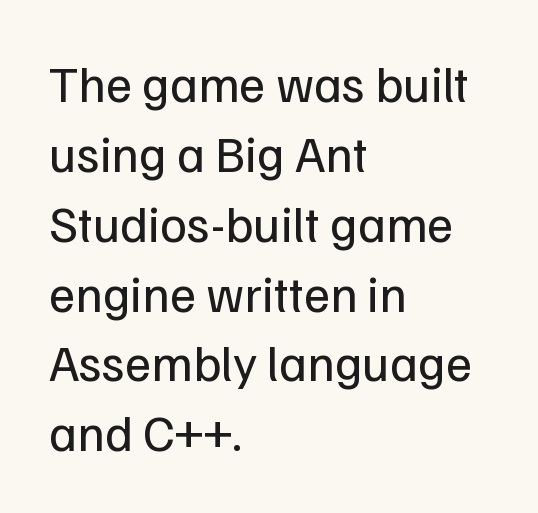
The image shows 51 px regular-weight sans-serif type, upright; set left-aligned, normal line spacing (1.37x), normal letter spacing, not underlined; low stroke contrast and a medium x-height.
